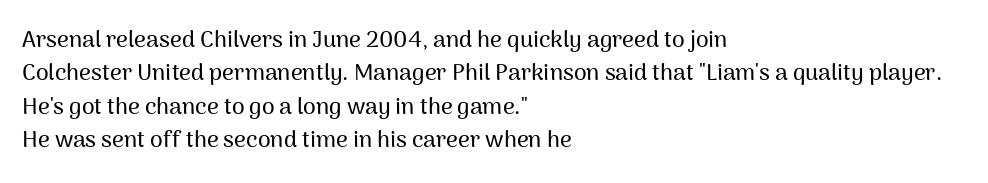
Q: Is the text italic (slanted)? A: No, it is upright.
Q: Is the text underlined? A: No.
Q: How is the paragraph aligned? A: Left-aligned.
Q: Is the spacing between letters normal or unusually wide? A: Normal.
Q: Is the spacing between lines tight, normal or loose? A: Normal.
